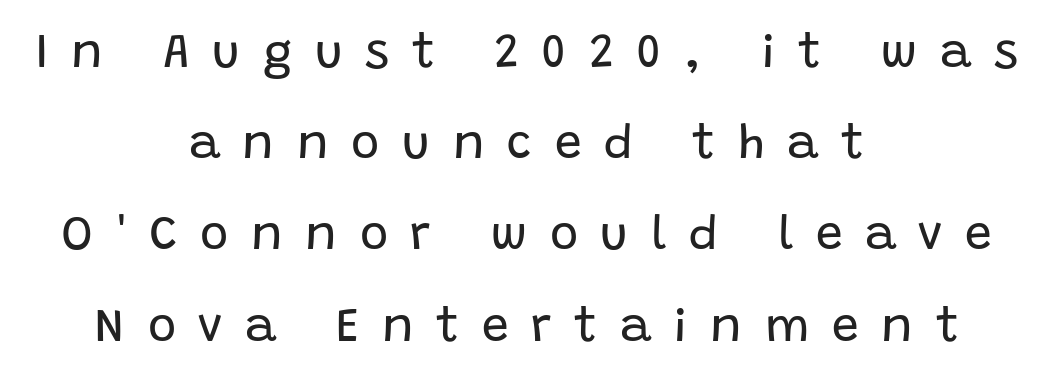
Regarding leading, the lines here are spaced well apart. These lines are rendered in a variable-pitch font. Words appear elongated and porous because spacing is wide. This rendering employs a face without finishing strokes, i.e., a sans-serif. It's the straight-up-and-down kind of type. Layout note: lines centered.
